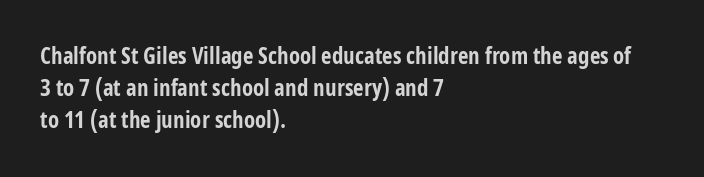
The image shows 23 px bold type, upright; set left-aligned, normal line spacing (1.4x), normal letter spacing, not underlined.
